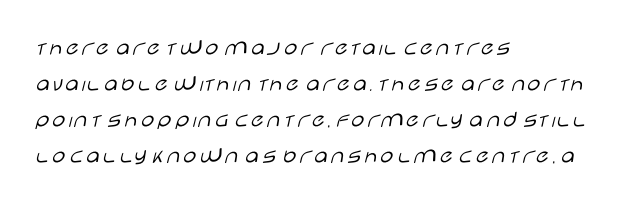
The image shows 24 px text type; set left-aligned, normal line spacing (1.5x), normal letter spacing, not underlined.
